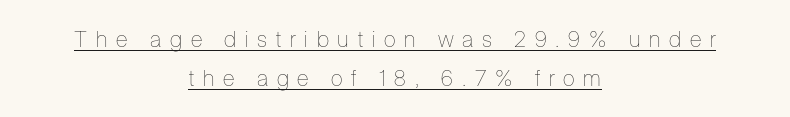
Q: Is the text bold? A: No.
Q: Is the text italic (slanted)? A: No, it is upright.
Q: Is the text underlined? A: Yes.
Q: How is the paragraph aligned? A: Centered.
Q: Is the spacing between letters normal or unusually wide? A: Unusually wide.
